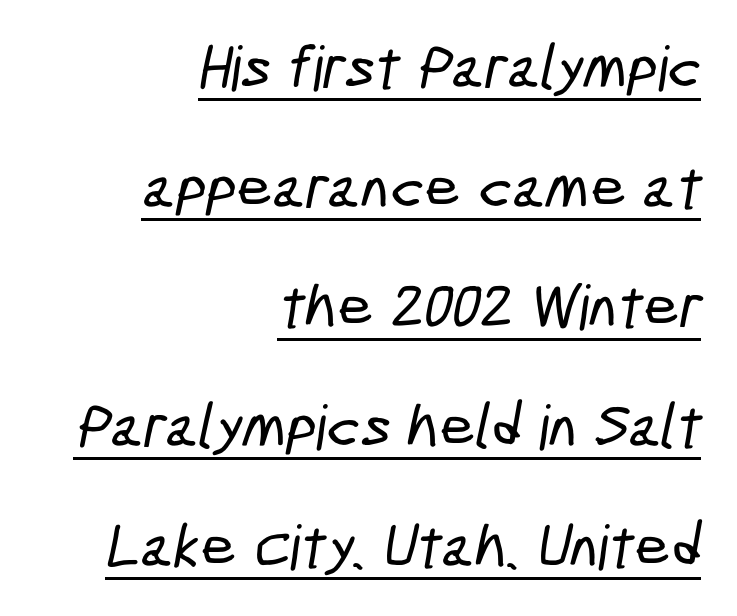
Q: Is the typeface a serif or a sans-serif typeface? A: Sans-serif.
Q: Is the text underlined? A: Yes.
Q: How is the paragraph aligned? A: Right-aligned.
Q: Is the spacing between letters normal or unusually wide? A: Normal.
Q: Is the spacing between lines tight, normal or loose? A: Loose.
Q: Width (condensed, normal, or wide)? A: Condensed.
Q: Stroke contrast? A: Low.
Q: x-height? A: Medium.
Q: Monospaced? A: No.
